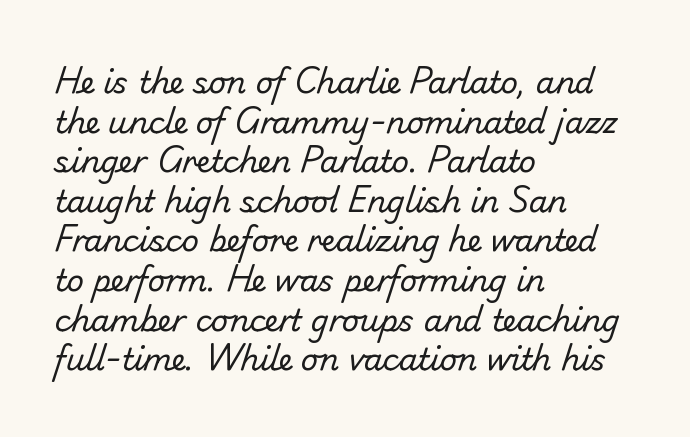
Q: Is the text bold? A: No.
Q: Is the typeface a serif or a sans-serif typeface? A: Sans-serif.
Q: Is the text underlined? A: No.
Q: How is the paragraph aligned? A: Left-aligned.
Q: Is the spacing between letters normal or unusually wide? A: Normal.
Q: Is the spacing between lines tight, normal or loose? A: Normal.
Q: Width (condensed, normal, or wide)? A: Normal.
Q: Stroke contrast? A: Low.
Q: x-height? A: Small.
Q: Monospaced? A: No.
